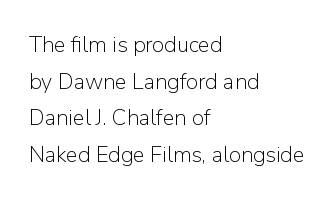
Q: Is the text bold? A: No.
Q: Is the text italic (slanted)? A: No, it is upright.
Q: Is the text underlined? A: No.
Q: How is the paragraph aligned? A: Left-aligned.
Q: Is the spacing between letters normal or unusually wide? A: Normal.
Q: Is the spacing between lines tight, normal or loose? A: Normal.
